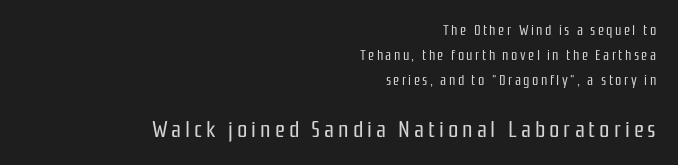
The image shows 23 px text type, upright; set right-aligned, line spacing 1.8x, not underlined; the second (bottom) block is 1.64x larger.
